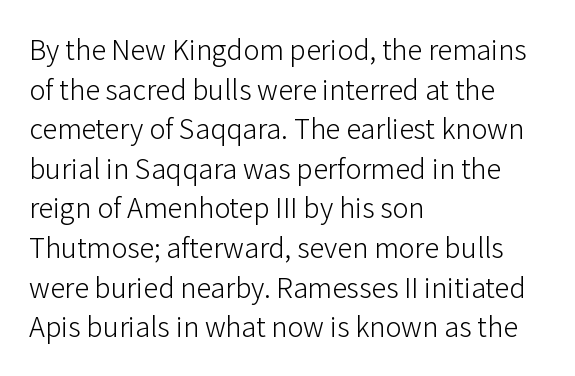
The rendering anchors every line to the left-hand side. The rendering uses natural spacing where letterforms have individual widths. These lines sit exactly where default settings would place them. Type without underlining. Look at the bottom of the vertical strokes: they stop flat, with no serifs. Short note: letters normally spaced.
